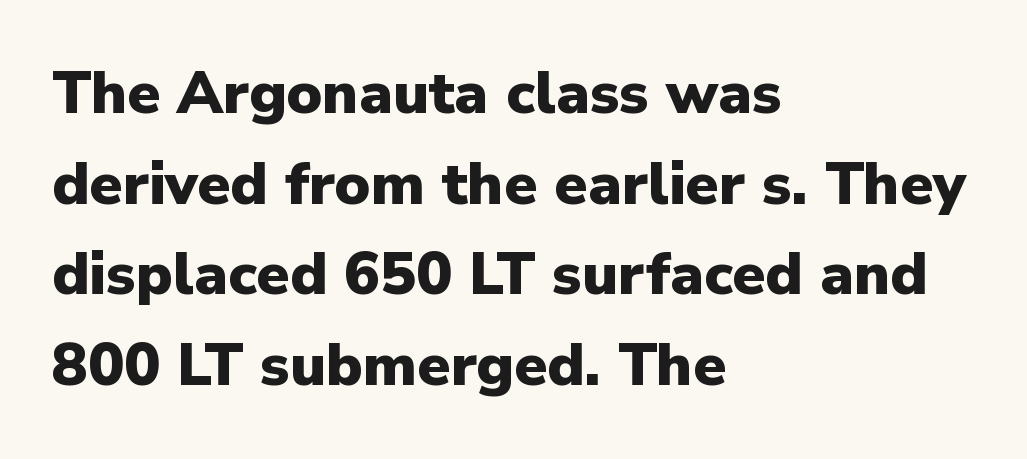
Q: Is the text bold? A: Yes.
Q: Is the text italic (slanted)? A: No, it is upright.
Q: Is the typeface a serif or a sans-serif typeface? A: Sans-serif.
Q: Is the text underlined? A: No.
Q: How is the paragraph aligned? A: Left-aligned.
Q: Is the spacing between letters normal or unusually wide? A: Normal.
Q: Is the spacing between lines tight, normal or loose? A: Normal.
Q: Width (condensed, normal, or wide)? A: Normal.
Q: Stroke contrast? A: Low.
Q: x-height? A: Medium.
Q: Monospaced? A: No.
